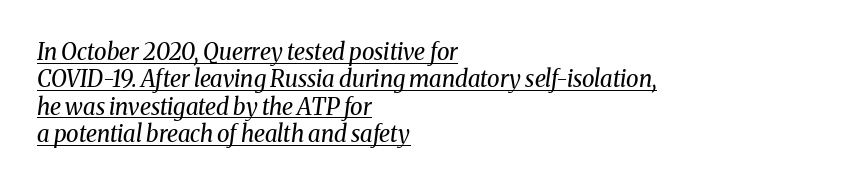
The image shows 23 px text type, italic (leaning right); set left-aligned, line spacing 1.19x, normal letter spacing, underlined.
